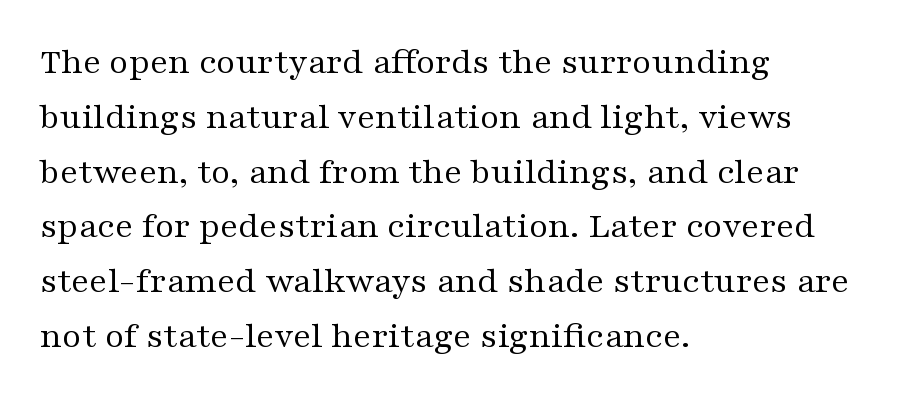
The image shows 37 px regular-weight, wide serif type, upright; set left-aligned, normal line spacing (1.48x), normal letter spacing, not underlined; medium stroke contrast and a medium x-height.
